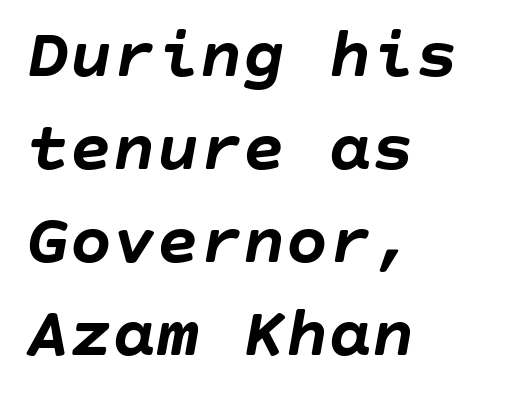
The image shows 72 px semibold type, italic (leaning right); set left-aligned, normal line spacing (1.29x), normal letter spacing, not underlined; low stroke contrast and a large x-height.
